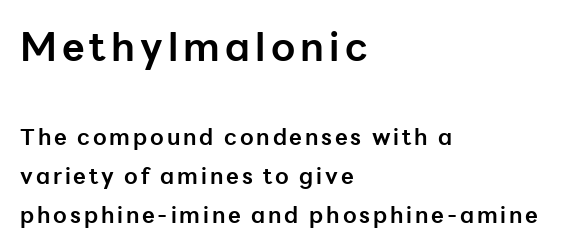
Q: Is the text bold? A: Yes.
Q: Is the text italic (slanted)? A: No, it is upright.
Q: Is the typeface a serif or a sans-serif typeface? A: Sans-serif.
Q: Is the text underlined? A: No.
Q: How is the paragraph aligned? A: Left-aligned.
Q: Which block of text is set in a larger size, the first (top) or the second (bottom)? A: The first (top) one.
Q: Width (condensed, normal, or wide)? A: Normal.
Q: Stroke contrast? A: Low.
Q: x-height? A: Medium.
Q: Monospaced? A: No.
